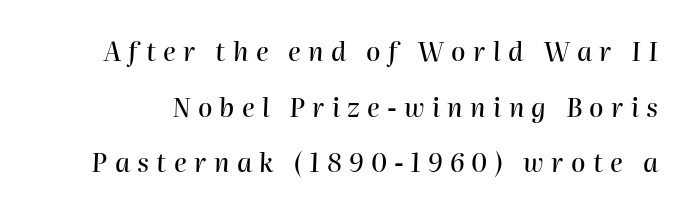
Q: Is the text italic (slanted)? A: Yes, it leans right by about 2 degrees.
Q: Is the text underlined? A: No.
Q: Is the spacing between letters normal or unusually wide? A: Unusually wide.
Q: Is the spacing between lines tight, normal or loose? A: Loose.
